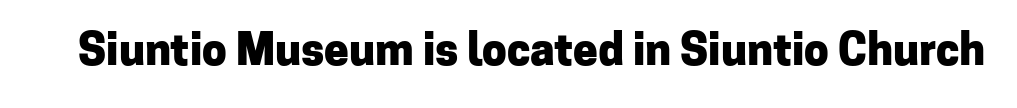
Q: Is the text bold? A: Yes.
Q: Is the text italic (slanted)? A: No, it is upright.
Q: Is the typeface a serif or a sans-serif typeface? A: Sans-serif.
Q: Is the text underlined? A: No.
Q: Is the spacing between letters normal or unusually wide? A: Normal.
Q: Width (condensed, normal, or wide)? A: Normal.
Q: Stroke contrast? A: Low.
Q: x-height? A: Medium.
Q: Monospaced? A: No.
